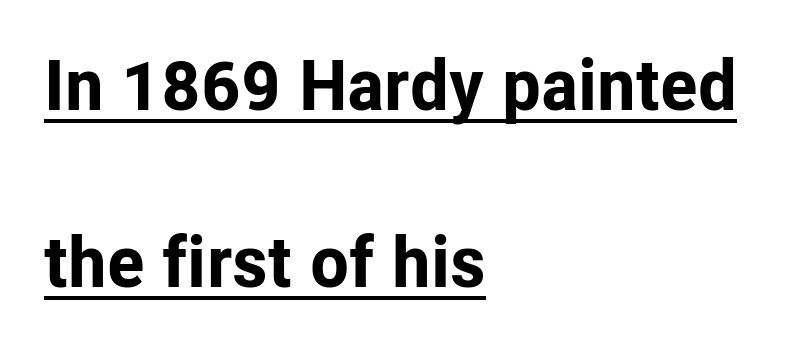
This sample uses plain, unmodified letter spacing. The font family rendered here belongs to the sans-serif group. Loosely led — the rows are spread out. Quick note: underline on. The lettering stays uniformly vertical, giving the passage a roman look. You could not count columns in this text — the font is proportionally spaced.
